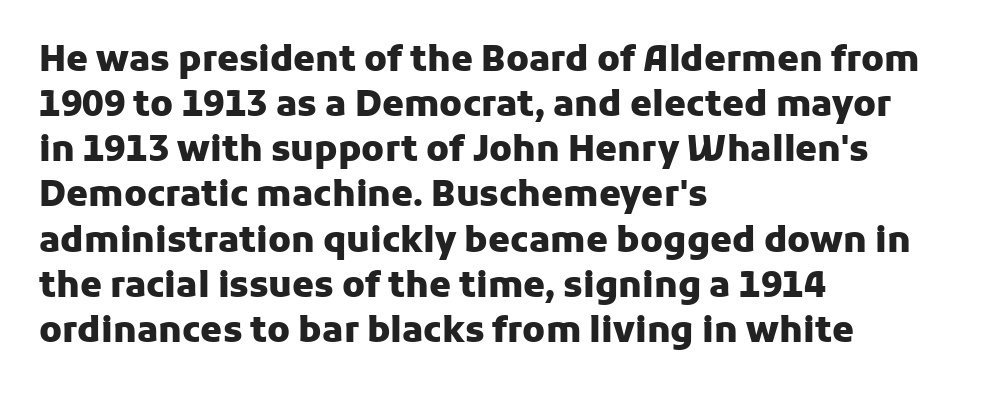
Q: Is the text bold? A: Yes.
Q: Is the text italic (slanted)? A: No, it is upright.
Q: Is the typeface a serif or a sans-serif typeface? A: Sans-serif.
Q: Is the text underlined? A: No.
Q: How is the paragraph aligned? A: Left-aligned.
Q: Is the spacing between letters normal or unusually wide? A: Normal.
Q: Is the spacing between lines tight, normal or loose? A: Normal.
Q: Width (condensed, normal, or wide)? A: Normal.
Q: Stroke contrast? A: Low.
Q: x-height? A: Medium.
Q: Monospaced? A: No.
